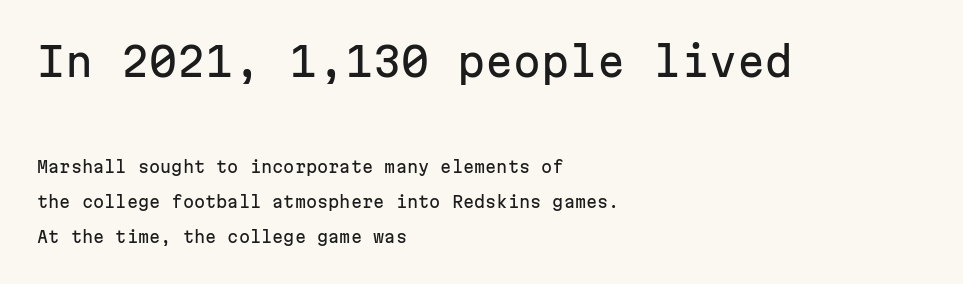
Whoever set this chose breathing room over compactness in the vertical rhythm. The rendering shows plain stroke endings on the letterforms — a sans-serif design. The space beneath each line is pristine and unruled. The compositor pushed each line to the left boundary. A typesetter would call this monospace, since all characters share one set width.
